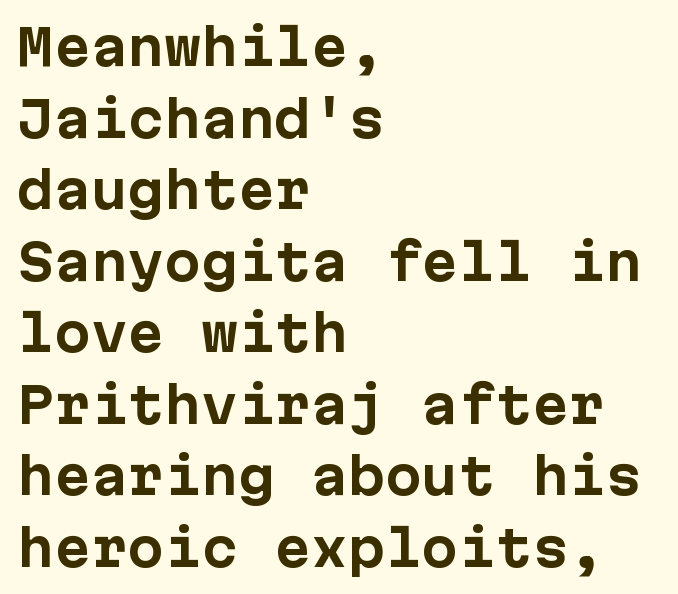
The characters look thick and weighty, a clear bold. The type family on display is of the sans-serif kind. This is the regular roman posture of the typeface. Leading matches the norm, producing a regular column.
